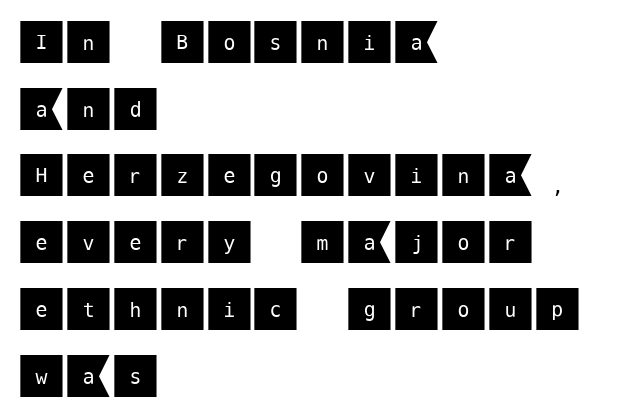
Q: Is the text italic (slanted)? A: No, it is upright.
Q: Is the typeface a serif or a sans-serif typeface? A: Sans-serif.
Q: Is the text underlined? A: No.
Q: How is the paragraph aligned? A: Left-aligned.
Q: Is the spacing between letters normal or unusually wide? A: Normal.
Q: Is the spacing between lines tight, normal or loose? A: Normal.
Q: Width (condensed, normal, or wide)? A: Normal.
Q: Stroke contrast? A: Medium.
Q: x-height? A: Large.
